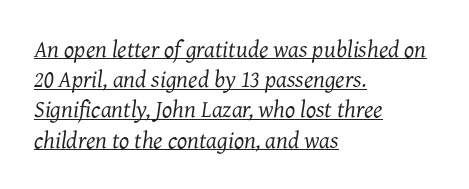
Quick note: italic. The gaps between neighbouring characters are ordinary and unremarkable. Caption: multi-line text, flush left, ragged right. What's the leading like? Ordinary, nothing unusual.
